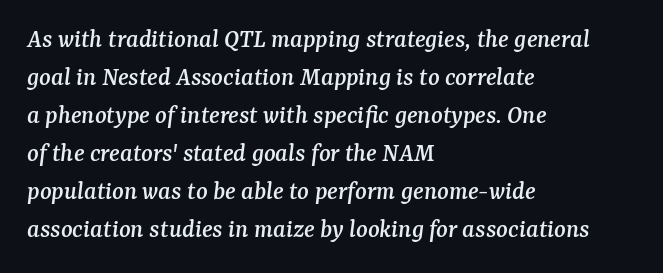
{"italic": "yes", "lean": "right", "slant_degrees": 7, "underline": "no", "align": "left", "line_spacing": "normal", "line_spacing_ratio": 1.41, "letter_spacing": "normal", "letter_spacing_em": 0.0, "glyph_px": 27}
